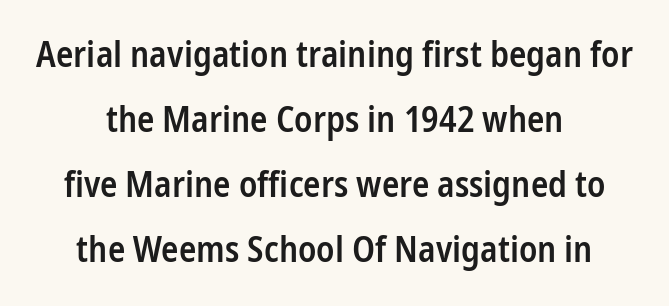
The image shows 36 px semibold, condensed sans-serif type, upright; set centered, line spacing 1.81x, normal letter spacing, not underlined; low stroke contrast and a medium x-height.
